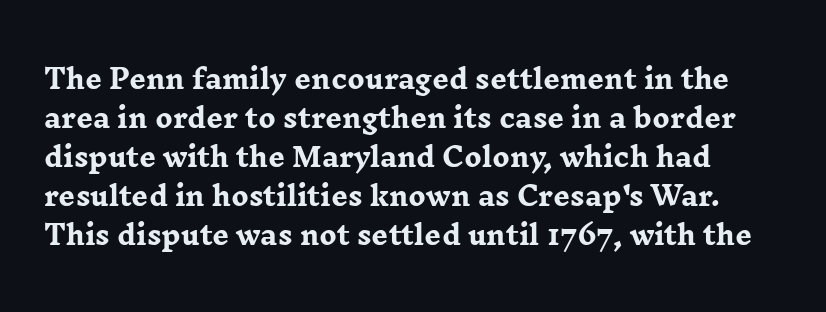
{"italic": "no", "bold": "yes", "underline": "no", "line_spacing": "normal", "line_spacing_ratio": 1.5, "letter_spacing": "normal", "letter_spacing_em": 0.0, "glyph_px": 26}
